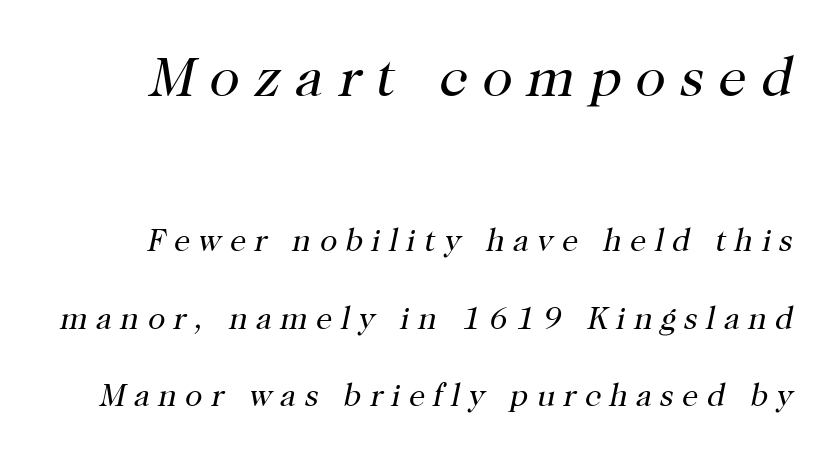
Classification — serif. Whoever set this chose breathing room over compactness in the vertical rhythm. How are the letters spaced? Widely, with obvious added tracking. No letter is thick-stroked: the sample isn't bold.
